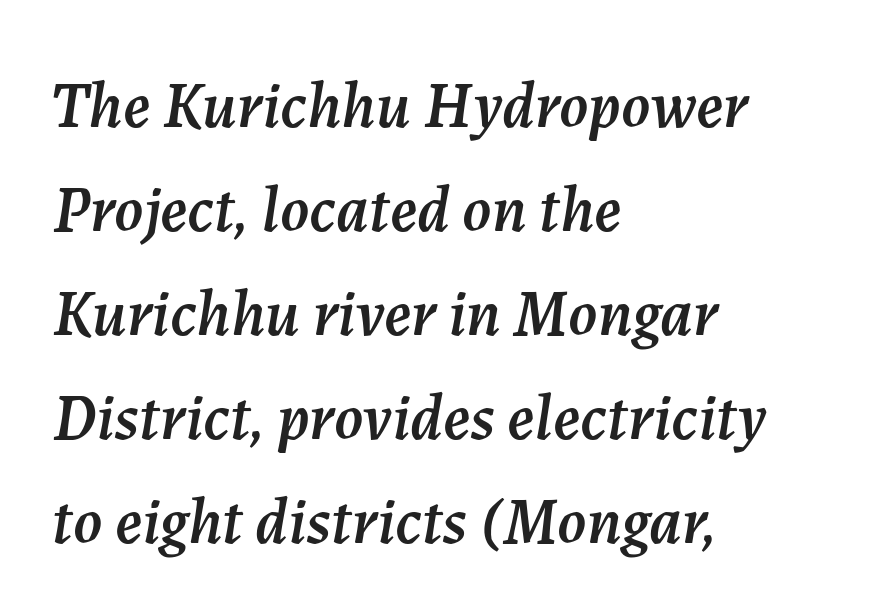
{"italic": "yes", "lean": "right", "slant_degrees": 7, "width": "normal", "stroke_contrast": "medium", "x_height": "medium", "monospaced": "no", "underline": "no", "align": "left", "line_spacing": "normal", "line_spacing_ratio": 1.6, "letter_spacing": "normal", "letter_spacing_em": 0.0, "glyph_px": 65}
